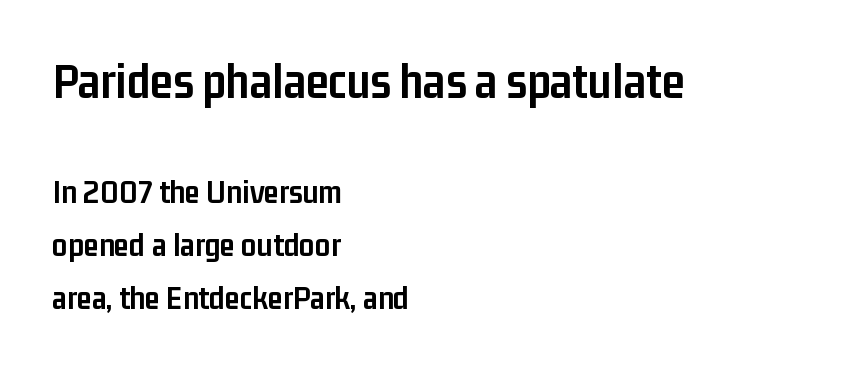
{"serif": "no", "italic": "no", "bold": "yes", "weight": "semibold", "width": "condensed", "stroke_contrast": "low", "x_height": "medium", "monospaced": "no", "underline": "no", "align": "left", "line_spacing": "normal", "line_spacing_ratio": 1.56, "letter_spacing": "normal", "letter_spacing_em": 0.0, "larger_block": "first", "size_ratio": 1.5, "glyph_px": 51}
